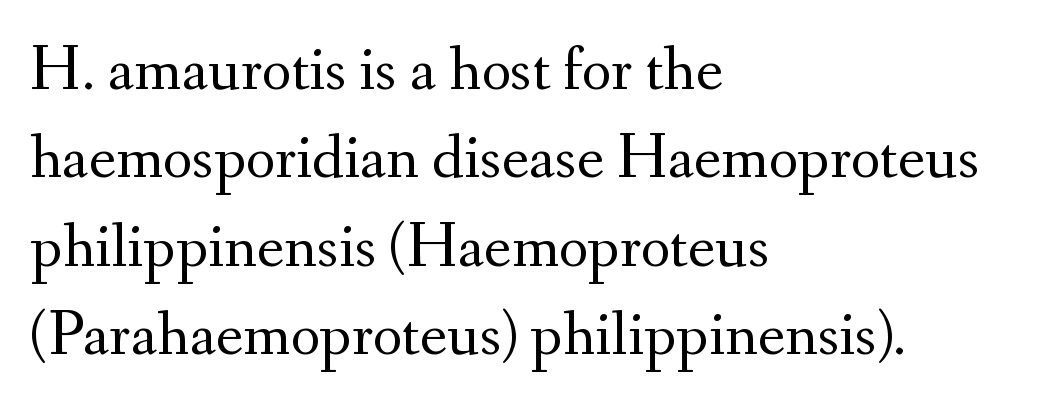
Q: Is the text bold? A: No.
Q: Is the text italic (slanted)? A: No, it is upright.
Q: Is the typeface a serif or a sans-serif typeface? A: Serif.
Q: Is the text underlined? A: No.
Q: How is the paragraph aligned? A: Left-aligned.
Q: Is the spacing between letters normal or unusually wide? A: Normal.
Q: Is the spacing between lines tight, normal or loose? A: Normal.
Q: Width (condensed, normal, or wide)? A: Normal.
Q: Stroke contrast? A: Medium.
Q: x-height? A: Small.
Q: Monospaced? A: No.
